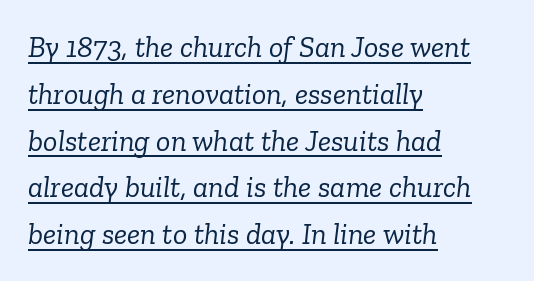
Q: Is the text bold? A: No.
Q: Is the text italic (slanted)? A: Yes, it leans right by about 6 degrees.
Q: Is the typeface a serif or a sans-serif typeface? A: Serif.
Q: Is the text underlined? A: Yes.
Q: How is the paragraph aligned? A: Left-aligned.
Q: Is the spacing between letters normal or unusually wide? A: Normal.
Q: Is the spacing between lines tight, normal or loose? A: Normal.
Q: Width (condensed, normal, or wide)? A: Normal.
Q: Stroke contrast? A: Low.
Q: x-height? A: Medium.
Q: Monospaced? A: No.
